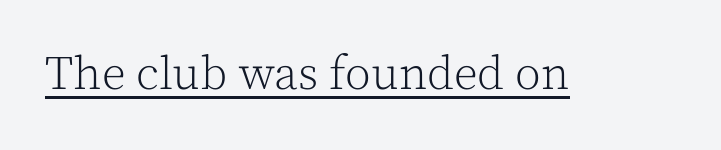
The image shows 47 px light serif type, upright; set normal letter spacing, underlined; a medium x-height.
